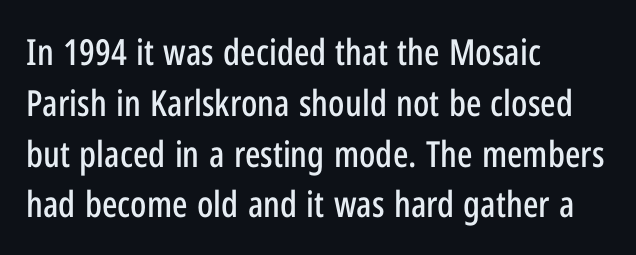
The image shows 36 px condensed sans-serif type, upright; set left-aligned, normal line spacing (1.41x), normal letter spacing, not underlined; low stroke contrast and a medium x-height.
